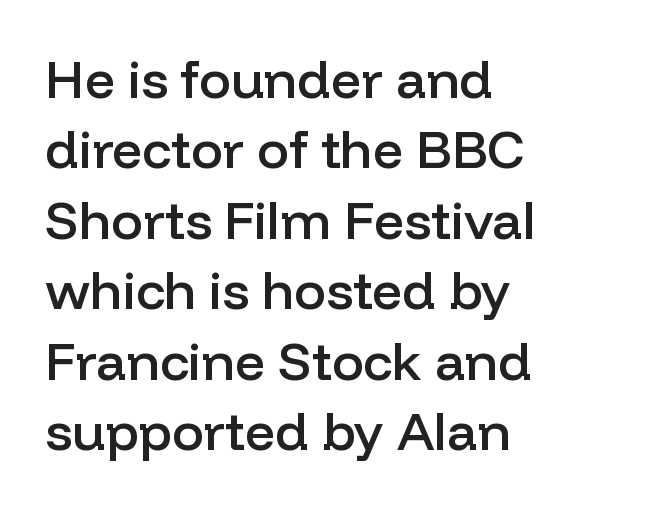
Q: Is the text bold? A: Semi-bold.
Q: Is the text italic (slanted)? A: No, it is upright.
Q: Is the typeface a serif or a sans-serif typeface? A: Sans-serif.
Q: Is the text underlined? A: No.
Q: How is the paragraph aligned? A: Left-aligned.
Q: Is the spacing between letters normal or unusually wide? A: Normal.
Q: Is the spacing between lines tight, normal or loose? A: Normal.
Q: Width (condensed, normal, or wide)? A: Normal.
Q: Stroke contrast? A: Low.
Q: x-height? A: Medium.
Q: Monospaced? A: No.
